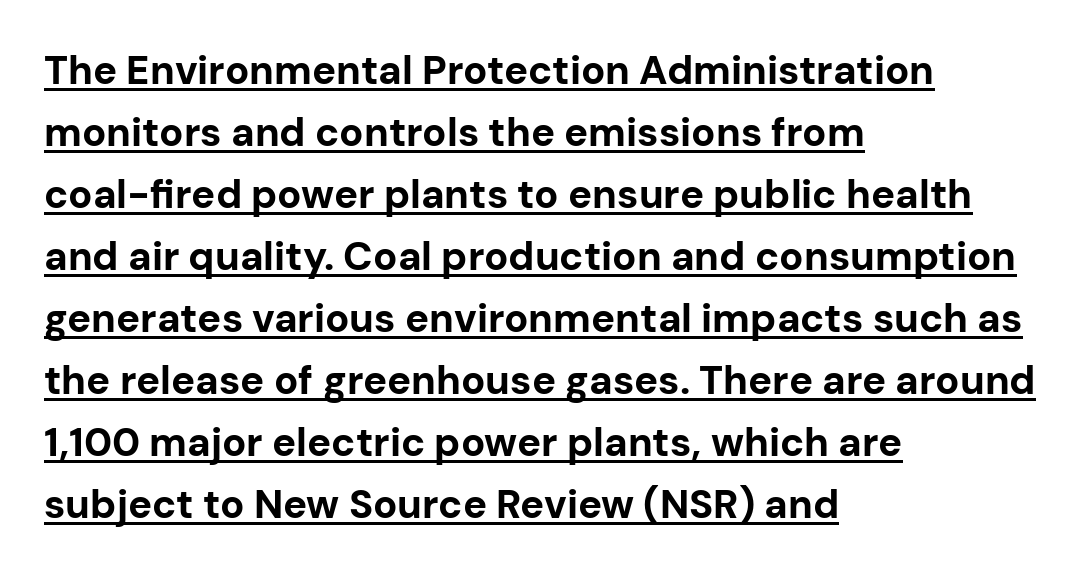
Q: Is the text bold? A: Yes.
Q: Is the text italic (slanted)? A: No, it is upright.
Q: Is the typeface a serif or a sans-serif typeface? A: Sans-serif.
Q: Is the text underlined? A: Yes.
Q: How is the paragraph aligned? A: Left-aligned.
Q: Is the spacing between letters normal or unusually wide? A: Normal.
Q: Is the spacing between lines tight, normal or loose? A: Normal.
Q: Width (condensed, normal, or wide)? A: Normal.
Q: Stroke contrast? A: Low.
Q: x-height? A: Medium.
Q: Monospaced? A: No.
